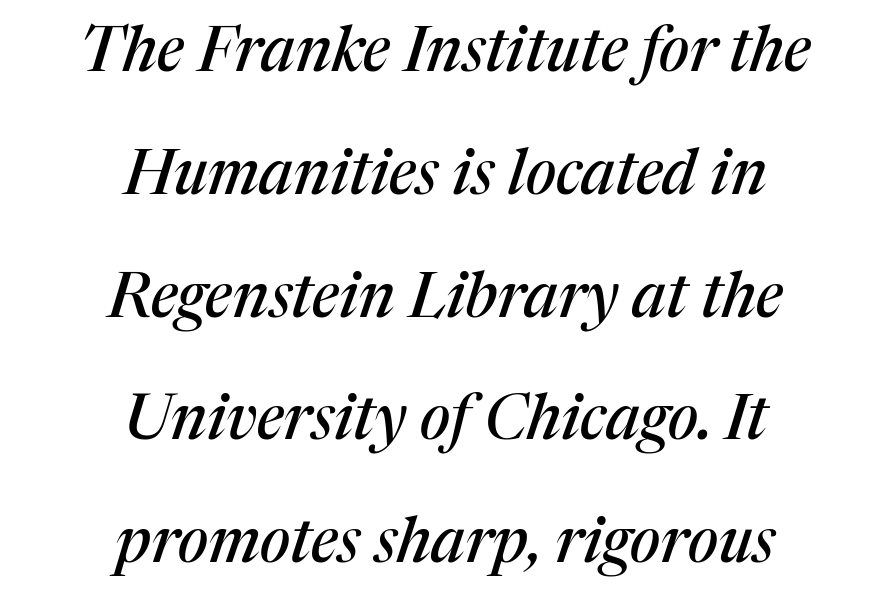
Q: Is the text italic (slanted)? A: Yes, it leans right by about 17 degrees.
Q: Is the typeface a serif or a sans-serif typeface? A: Serif.
Q: Is the text underlined? A: No.
Q: How is the paragraph aligned? A: Centered.
Q: Is the spacing between letters normal or unusually wide? A: Normal.
Q: Is the spacing between lines tight, normal or loose? A: Loose.
Q: Width (condensed, normal, or wide)? A: Normal.
Q: Stroke contrast? A: Medium.
Q: x-height? A: Medium.
Q: Monospaced? A: No.
